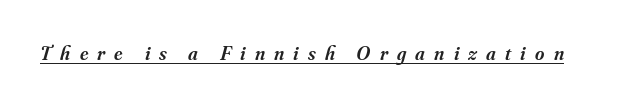
{"italic": "yes", "lean": "right", "slant_degrees": 16, "bold": "semi", "underline": "yes", "letter_spacing": "wide", "letter_spacing_em": 0.46, "glyph_px": 20}
